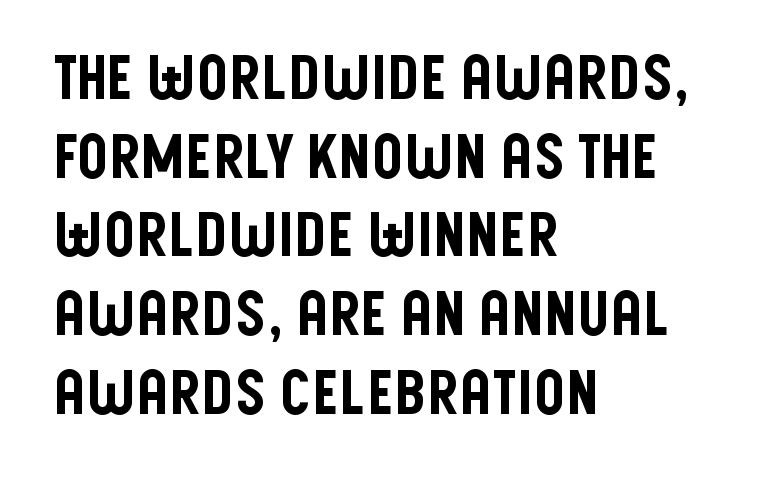
{"serif": "no", "italic": "no", "width": "condensed", "stroke_contrast": "low", "x_height": "large", "monospaced": "no", "underline": "no", "align": "left", "line_spacing": "normal", "line_spacing_ratio": 1.29, "letter_spacing": "normal", "letter_spacing_em": 0.0, "glyph_px": 61}
